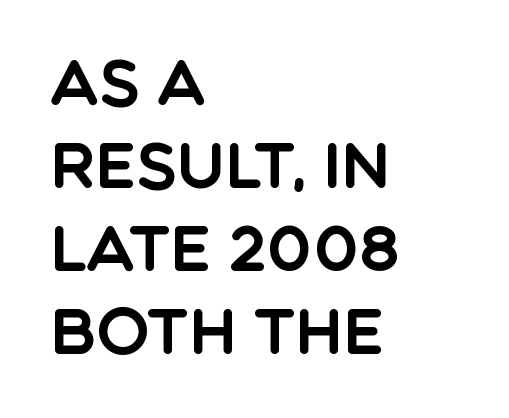
Q: Is the text italic (slanted)? A: No, it is upright.
Q: Is the typeface a serif or a sans-serif typeface? A: Sans-serif.
Q: Is the text underlined? A: No.
Q: How is the paragraph aligned? A: Left-aligned.
Q: Is the spacing between letters normal or unusually wide? A: Normal.
Q: Is the spacing between lines tight, normal or loose? A: Normal.
Q: Width (condensed, normal, or wide)? A: Normal.
Q: x-height? A: Large.
Q: Monospaced? A: No.
